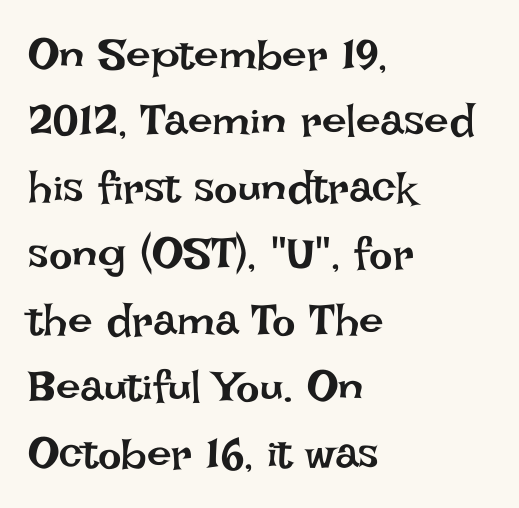
Q: Is the text bold? A: No.
Q: Is the text italic (slanted)? A: No, it is upright.
Q: Is the text underlined? A: No.
Q: How is the paragraph aligned? A: Left-aligned.
Q: Is the spacing between letters normal or unusually wide? A: Normal.
Q: Is the spacing between lines tight, normal or loose? A: Normal.
Q: Width (condensed, normal, or wide)? A: Normal.
Q: Stroke contrast? A: Low.
Q: x-height? A: Large.
Q: Monospaced? A: No.
